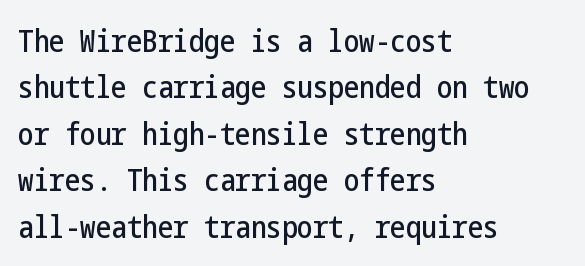
The lines in this sample share a left origin and differ only in where they stop. A normal amount of white space separates one row of letters from the next. A bare baseline throughout the passage. No feet cap the strokes, marking this as sans-serif type. Do the letters lean? They stand straight.
